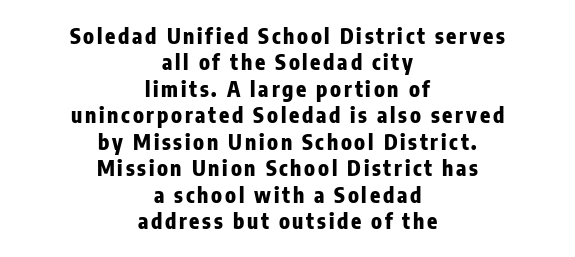
{"italic": "no", "bold": "yes", "underline": "no", "align": "center", "line_spacing": "normal", "line_spacing_ratio": 1.26, "glyph_px": 21}
